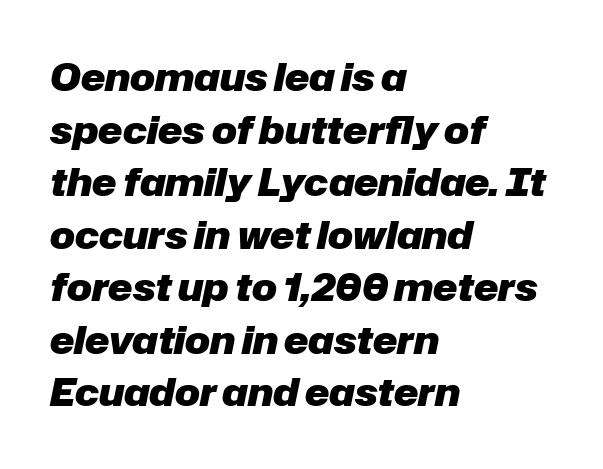
Q: Is the text bold? A: Yes.
Q: Is the text italic (slanted)? A: Yes, it leans right by about 12 degrees.
Q: Is the text underlined? A: No.
Q: How is the paragraph aligned? A: Left-aligned.
Q: Is the spacing between letters normal or unusually wide? A: Normal.
Q: Is the spacing between lines tight, normal or loose? A: Normal.
Q: Width (condensed, normal, or wide)? A: Normal.
Q: Stroke contrast? A: Low.
Q: x-height? A: Medium.
Q: Monospaced? A: No.
